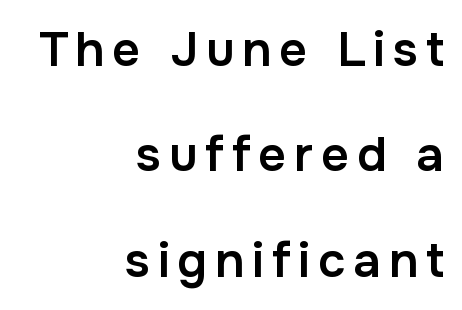
Q: Is the text bold? A: Semi-bold.
Q: Is the text italic (slanted)? A: No, it is upright.
Q: Is the typeface a serif or a sans-serif typeface? A: Sans-serif.
Q: Is the text underlined? A: No.
Q: How is the paragraph aligned? A: Right-aligned.
Q: Is the spacing between lines tight, normal or loose? A: Loose.
Q: Width (condensed, normal, or wide)? A: Normal.
Q: Stroke contrast? A: Low.
Q: x-height? A: Medium.
Q: Monospaced? A: No.
